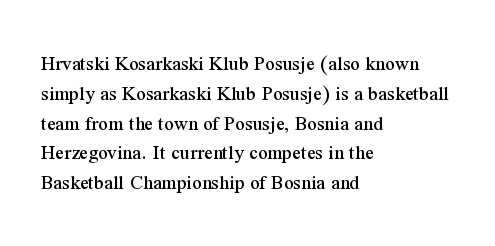
The image shows 21 px text type, upright; set left-aligned, normal line spacing (1.42x), normal letter spacing, not underlined.
